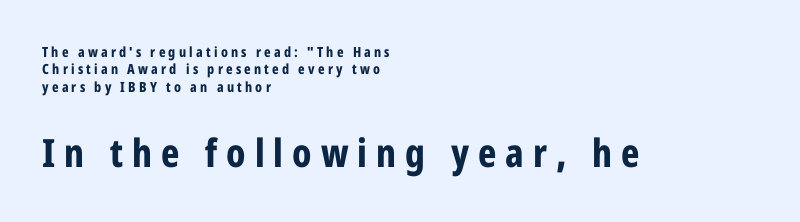
Q: Is the text bold? A: Yes.
Q: Is the text italic (slanted)? A: No, it is upright.
Q: Is the typeface a serif or a sans-serif typeface? A: Sans-serif.
Q: Is the text underlined? A: No.
Q: How is the paragraph aligned? A: Left-aligned.
Q: Is the spacing between letters normal or unusually wide? A: Unusually wide.
Q: Which block of text is set in a larger size, the first (top) or the second (bottom)? A: The second (bottom) one.
Q: Width (condensed, normal, or wide)? A: Condensed.
Q: Stroke contrast? A: Low.
Q: x-height? A: Medium.
Q: Monospaced? A: No.
